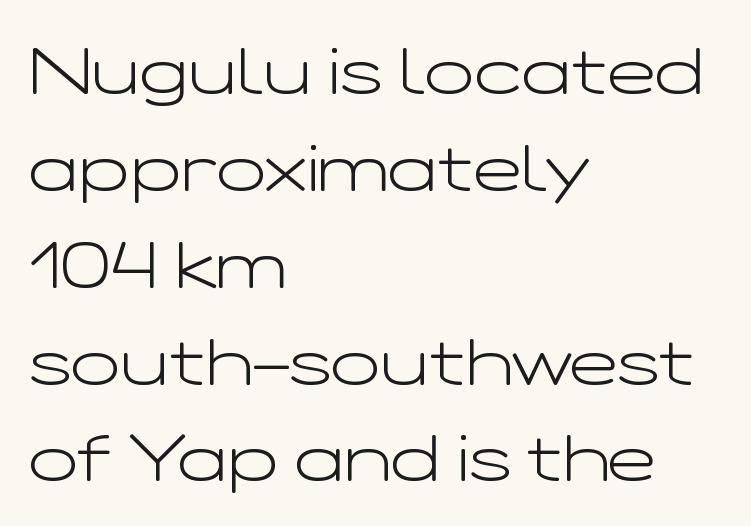
A typesetter would label this face a sans. Every stem runs plumb, perpendicular to the baseline. This sample has the flowing, uneven cadence of proportional lettering. Descender tails drop into unmarked territory.
